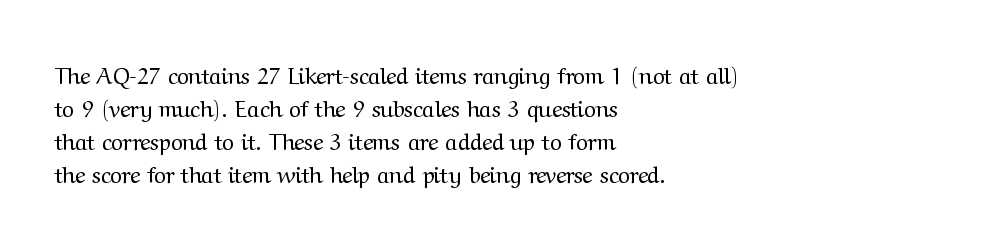
Q: Is the text bold? A: No.
Q: Is the text italic (slanted)? A: No, it is upright.
Q: Is the text underlined? A: No.
Q: How is the paragraph aligned? A: Left-aligned.
Q: Is the spacing between letters normal or unusually wide? A: Normal.
Q: Is the spacing between lines tight, normal or loose? A: Normal.
